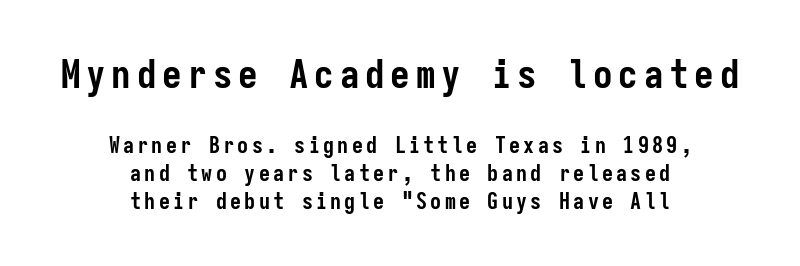
The image shows 39 px semibold, condensed sans-serif type, upright, monospaced; set centered, normal line spacing (1.27x), not underlined; the first (top) block is 1.77x larger; low stroke contrast and a medium x-height.
